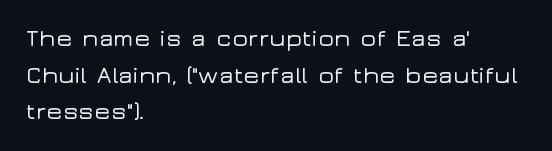
{"italic": "no", "underline": "no", "align": "left", "line_spacing": "normal", "line_spacing_ratio": 1.53, "letter_spacing": "normal", "letter_spacing_em": 0.0, "glyph_px": 24}
